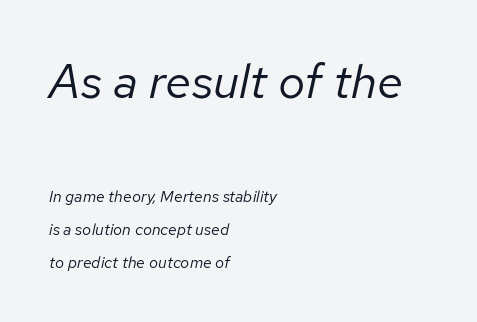
Airy leading. Think of a printed novel: that variable character pitch is what you see here. The face used here is rendered with its standard letterfit. The passage shown leans; its letterforms are oblique. Bare-footed words on every line. Weight: not bold — regular or lighter.
